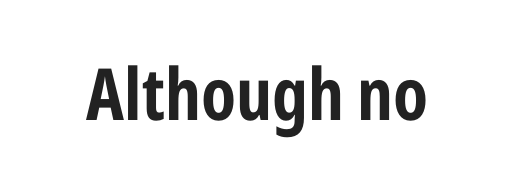
Looks like regular typesetting: each glyph gets only the width it needs. Letterform terminals end flat and unadorned throughout the passage. Italic? Not at all — the glyphs are vertical. The strip under each line holds only bare page.
